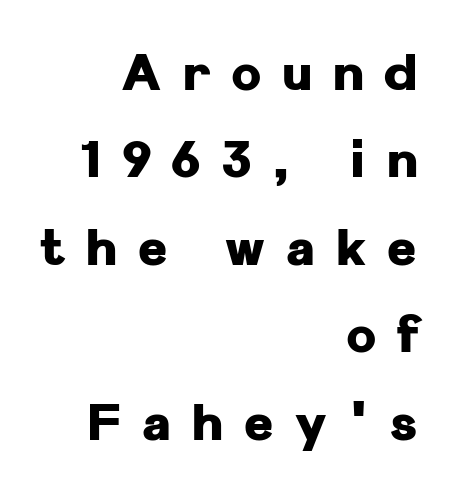
Q: Is the text bold? A: Yes.
Q: Is the text italic (slanted)? A: No, it is upright.
Q: Is the typeface a serif or a sans-serif typeface? A: Sans-serif.
Q: Is the text underlined? A: No.
Q: How is the paragraph aligned? A: Right-aligned.
Q: Is the spacing between letters normal or unusually wide? A: Unusually wide.
Q: Width (condensed, normal, or wide)? A: Normal.
Q: Stroke contrast? A: Low.
Q: x-height? A: Medium.
Q: Monospaced? A: No.
